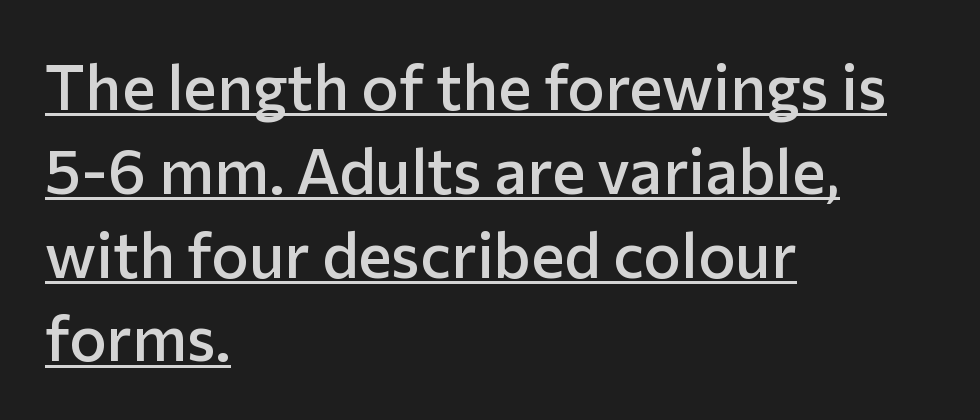
Q: Is the text bold? A: Semi-bold.
Q: Is the text italic (slanted)? A: No, it is upright.
Q: Is the typeface a serif or a sans-serif typeface? A: Sans-serif.
Q: Is the text underlined? A: Yes.
Q: How is the paragraph aligned? A: Left-aligned.
Q: Is the spacing between letters normal or unusually wide? A: Normal.
Q: Is the spacing between lines tight, normal or loose? A: Normal.
Q: Width (condensed, normal, or wide)? A: Normal.
Q: Stroke contrast? A: Low.
Q: x-height? A: Medium.
Q: Monospaced? A: No.
